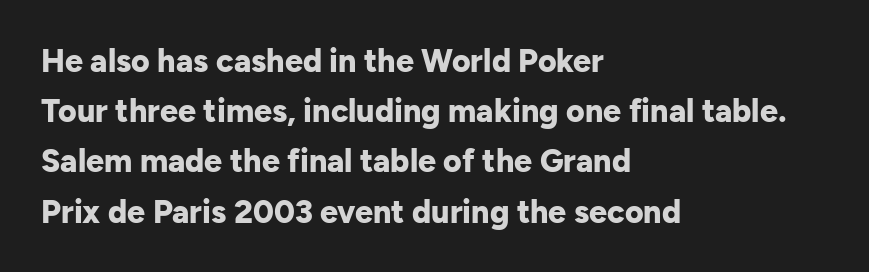
The line texture is even and compact thanks to regular tracking. Line starts are locked; line ends wander. The rendering uses natural spacing where letterforms have individual widths. Compared with typical paragraphs, the rows here are spaced about the same. This is the regular roman posture of the typeface.
